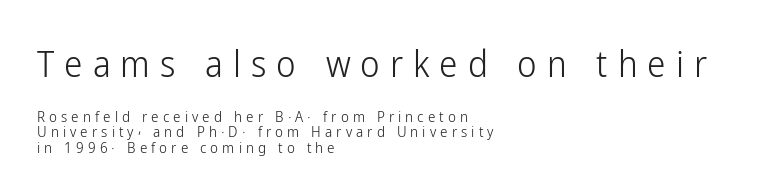
Q: Is the text bold? A: No.
Q: Is the text italic (slanted)? A: No, it is upright.
Q: Is the typeface a serif or a sans-serif typeface? A: Sans-serif.
Q: Is the text underlined? A: No.
Q: How is the paragraph aligned? A: Left-aligned.
Q: Is the spacing between letters normal or unusually wide? A: Unusually wide.
Q: Is the spacing between lines tight, normal or loose? A: Tight.
Q: Which block of text is set in a larger size, the first (top) or the second (bottom)? A: The first (top) one.
Q: Width (condensed, normal, or wide)? A: Condensed.
Q: Stroke contrast? A: Low.
Q: x-height? A: Medium.
Q: Monospaced? A: No.
